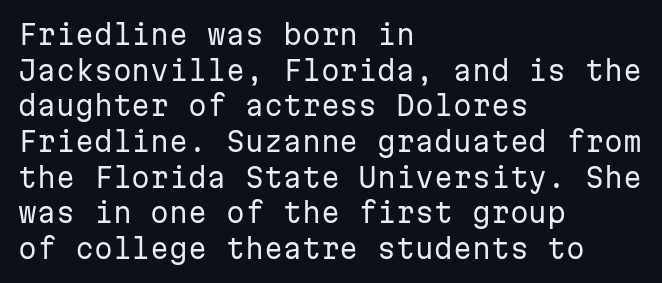
{"italic": "no", "bold": "no", "underline": "no", "align": "left", "line_spacing": "normal", "line_spacing_ratio": 1.32, "letter_spacing": "normal", "letter_spacing_em": 0.0, "glyph_px": 27}
